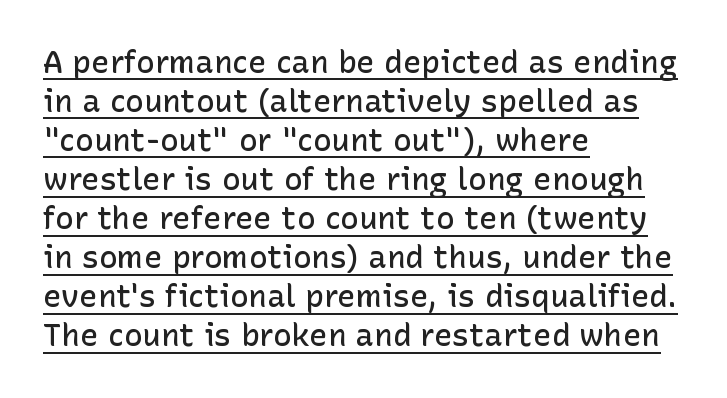
Q: Is the text bold? A: Semi-bold.
Q: Is the text italic (slanted)? A: No, it is upright.
Q: Is the typeface a serif or a sans-serif typeface? A: Sans-serif.
Q: Is the text underlined? A: Yes.
Q: How is the paragraph aligned? A: Left-aligned.
Q: Is the spacing between letters normal or unusually wide? A: Normal.
Q: Is the spacing between lines tight, normal or loose? A: Normal.
Q: Width (condensed, normal, or wide)? A: Normal.
Q: Stroke contrast? A: Low.
Q: x-height? A: Medium.
Q: Monospaced? A: No.
